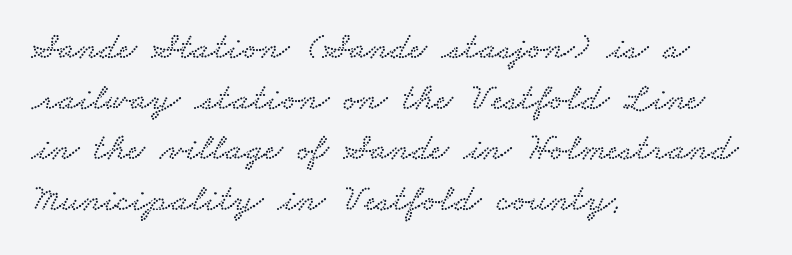
The image shows 38 px wide serif type; set left-aligned, normal line spacing (1.33x), normal letter spacing, not underlined; low stroke contrast and a small x-height.
